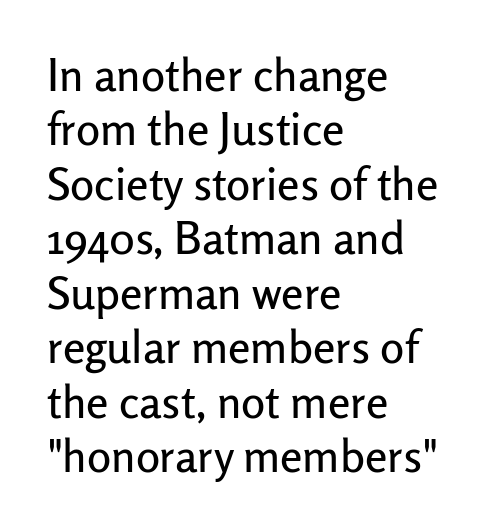
Q: Is the text italic (slanted)? A: No, it is upright.
Q: Is the typeface a serif or a sans-serif typeface? A: Sans-serif.
Q: Is the text underlined? A: No.
Q: How is the paragraph aligned? A: Left-aligned.
Q: Is the spacing between letters normal or unusually wide? A: Normal.
Q: Width (condensed, normal, or wide)? A: Normal.
Q: Stroke contrast? A: Low.
Q: x-height? A: Medium.
Q: Monospaced? A: No.
